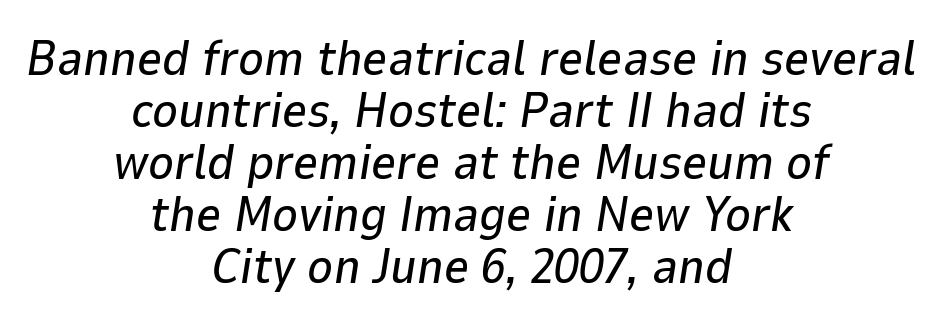
Character widths vary here, with narrow letters taking less room than wide ones. Unmarked baselines from the first word to the last. Italic: yes, the glyphs are oblique. A typesetter would call this zero additional tracking. The block of text is dense from top to bottom, with scant space between rows.
